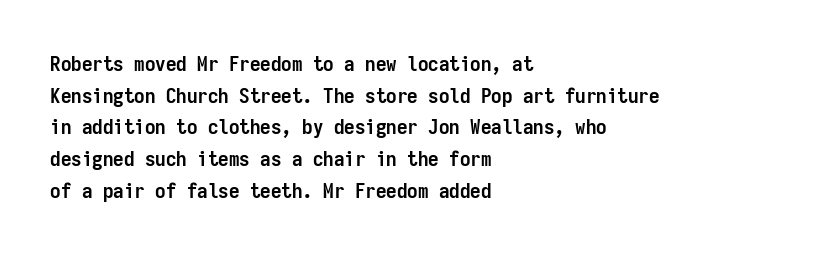
This is roman type, the default non-slanted kind. Observe the ordinary spacing: letters are neighbours, not strangers. The space between consecutive lines is moderate. Leftover space on each line is placed entirely after the last word. The string is rendered with underlining switched off. What weight is shown? A full bold with thick strokes.
